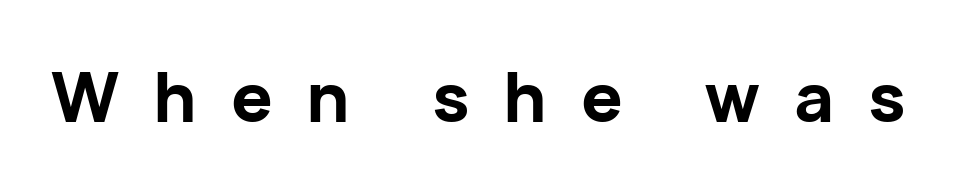
Set as a true bold cut, around the 700 mark. This is roman type, the default non-slanted kind. You could not count columns in this text — the font is proportionally spaced. In terms of letterspacing, this is a distinctly airy, spread setting.
